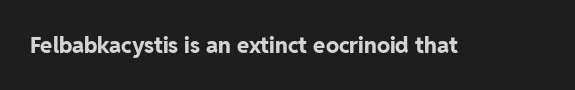
The image shows 22 px bold type, upright; set normal letter spacing, not underlined.
